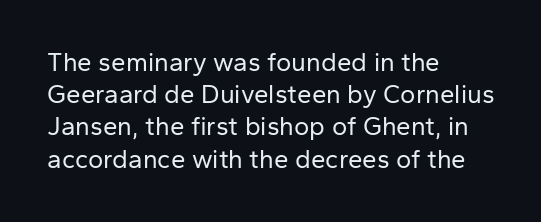
Q: Is the text bold? A: No.
Q: Is the text italic (slanted)? A: No, it is upright.
Q: Is the text underlined? A: No.
Q: How is the paragraph aligned? A: Left-aligned.
Q: Is the spacing between letters normal or unusually wide? A: Normal.
